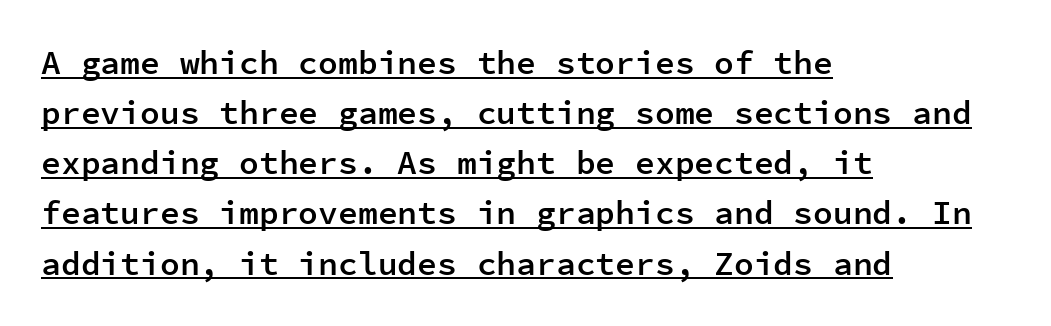
The typeface chosen for these lines omits serifs. The lines sit at an ordinary, default distance from one another. What stands out about the letter spacing? Nothing — it is the standard amount. Descenders here cross a horizontal rule under the line. Does the lettering tilt? It doesn't — this is upright.
